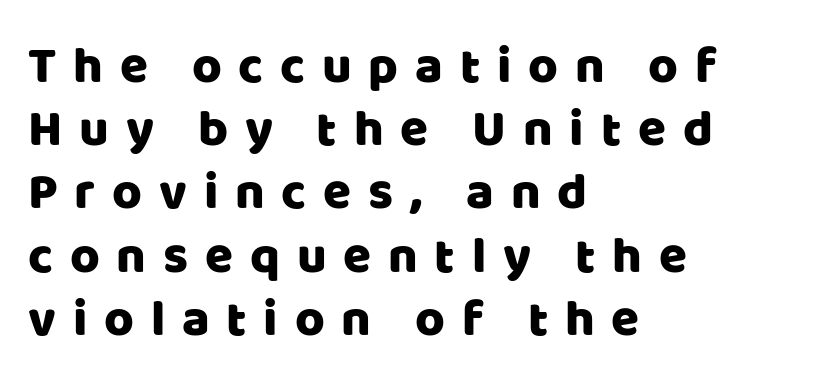
{"serif": "no", "italic": "no", "width": "normal", "stroke_contrast": "low", "x_height": "large", "monospaced": "no", "underline": "no", "align": "left", "line_spacing_ratio": 1.24, "letter_spacing": "wide", "letter_spacing_em": 0.33, "glyph_px": 51}
